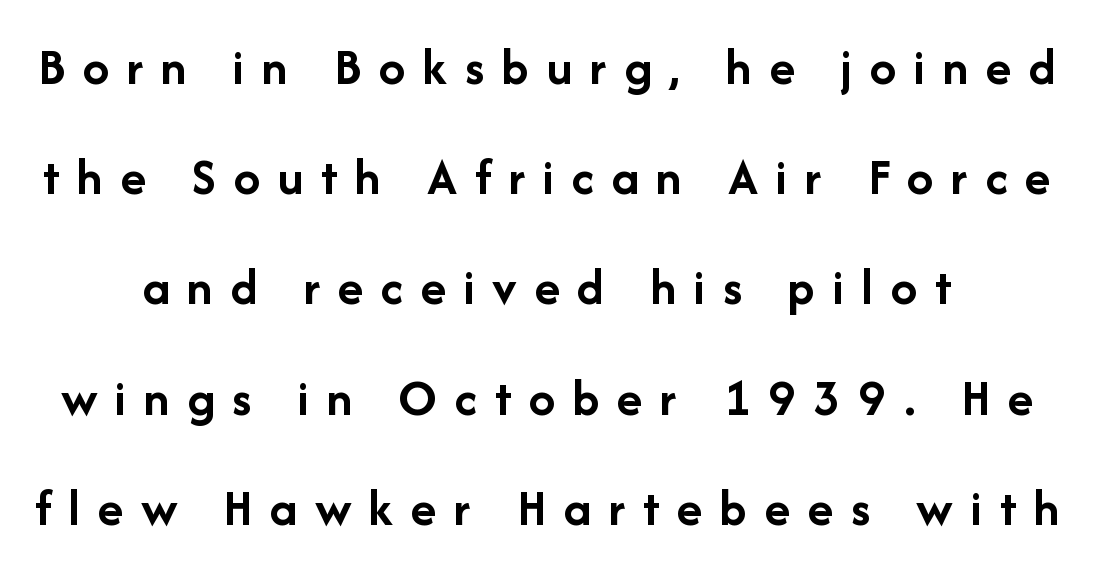
You could not count columns in this text — the font is proportionally spaced. Plenty of ink on the page — the face is bold. The tracking reads as deliberately expanded to a designer's eye. A typesetter would mark this as roman, not italic. The rendering shows plain stroke endings on the letterforms — a sans-serif design.
